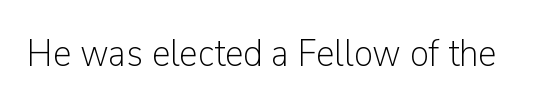
Heft: none added — not bold. Spacing between characters is what you'd get straight out of the box. In terms of letterform style, serifs are entirely absent. Bare-footed words on every line. The rendering uses natural spacing where letterforms have individual widths.
